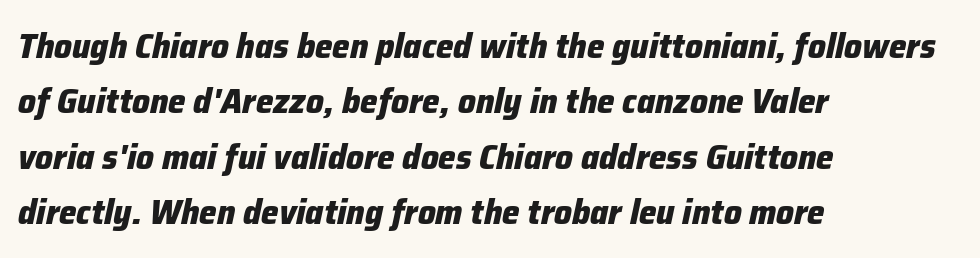
The typesetter chose a ragged-right arrangement here. There is no visible air inserted between adjacent glyphs. These lines are rendered in a variable-pitch font. The characters look thick and weighty, a clear bold. Unmarked baselines from the first word to the last.
